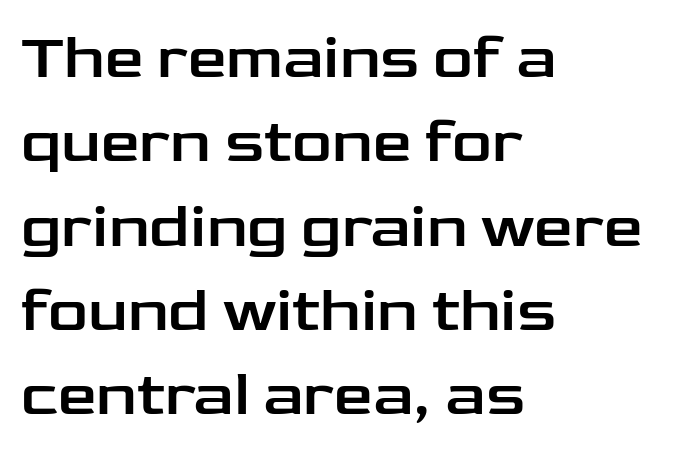
The typography opts for an upright posture over an oblique one. The rendering uses natural spacing where letterforms have individual widths. These lines stack with their left ends in a neat column. Only glyphs here, with clear space below each row. The tracking reads as untouched default to a designer's eye. Leading matches the norm, producing a regular column.
